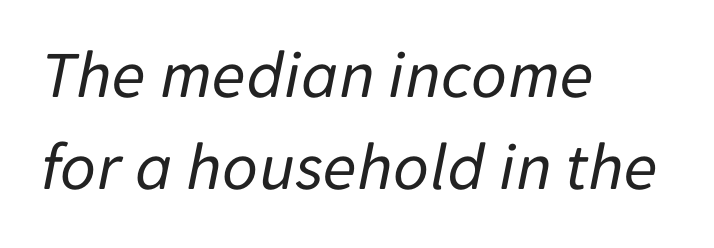
Default kerning and tracking; the words read as compact shapes. Stems and bowls with no extra thickness — not bold. Line spacing here is normal. Where is the straight margin? On the left.
